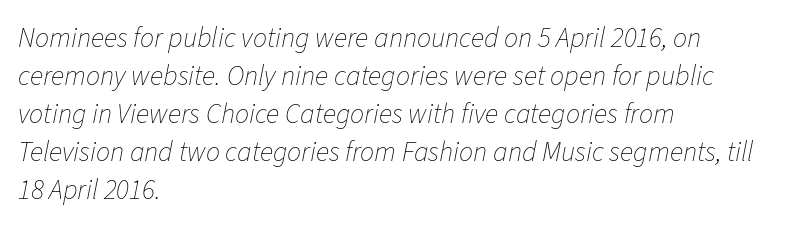
The image shows 28 px thin type, italic (leaning right); set left-aligned, normal line spacing (1.36x), normal letter spacing, not underlined; low stroke contrast and a medium x-height.
